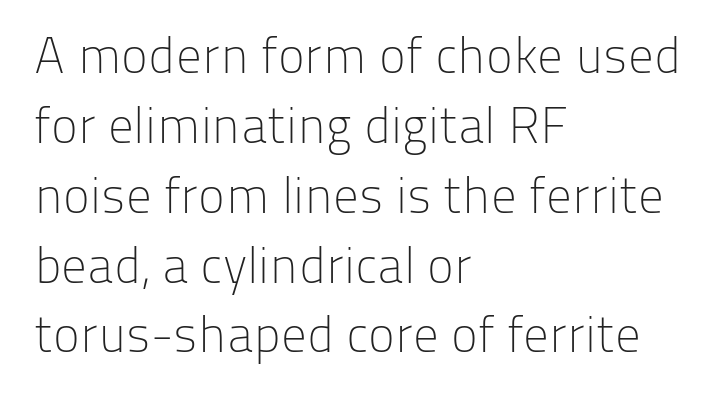
Q: Is the text bold? A: No.
Q: Is the text italic (slanted)? A: No, it is upright.
Q: Is the typeface a serif or a sans-serif typeface? A: Sans-serif.
Q: Is the text underlined? A: No.
Q: How is the paragraph aligned? A: Left-aligned.
Q: Is the spacing between letters normal or unusually wide? A: Normal.
Q: Is the spacing between lines tight, normal or loose? A: Normal.
Q: Width (condensed, normal, or wide)? A: Normal.
Q: Stroke contrast? A: Low.
Q: x-height? A: Medium.
Q: Monospaced? A: No.
